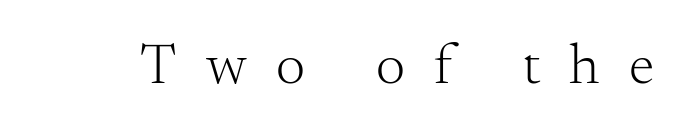
Q: Is the text bold? A: No.
Q: Is the text italic (slanted)? A: No, it is upright.
Q: Is the typeface a serif or a sans-serif typeface? A: Serif.
Q: Is the text underlined? A: No.
Q: Is the spacing between letters normal or unusually wide? A: Unusually wide.
Q: Width (condensed, normal, or wide)? A: Normal.
Q: Stroke contrast? A: Medium.
Q: x-height? A: Small.
Q: Monospaced? A: No.
